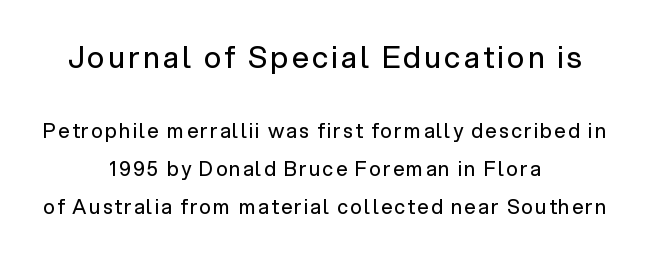
The image shows 30 px regular-weight sans-serif type, upright; set centered, loose line spacing (1.9x), not underlined; the first (top) block is 1.5x larger; low stroke contrast and a medium x-height.
